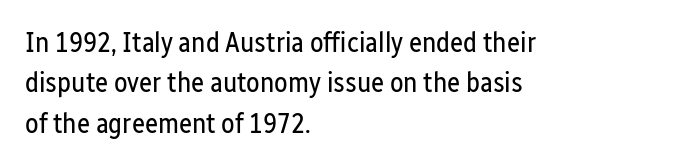
Q: Is the text bold? A: No.
Q: Is the text italic (slanted)? A: No, it is upright.
Q: Is the typeface a serif or a sans-serif typeface? A: Sans-serif.
Q: Is the text underlined? A: No.
Q: How is the paragraph aligned? A: Left-aligned.
Q: Is the spacing between letters normal or unusually wide? A: Normal.
Q: Is the spacing between lines tight, normal or loose? A: Normal.
Q: Width (condensed, normal, or wide)? A: Condensed.
Q: Stroke contrast? A: Low.
Q: x-height? A: Medium.
Q: Monospaced? A: No.
